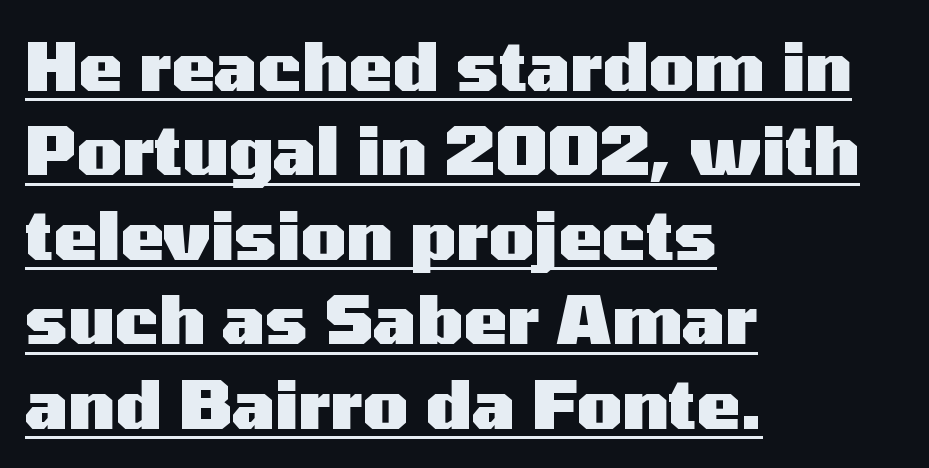
{"serif": "no", "italic": "no", "bold": "yes", "weight": "heavy", "width": "wide", "stroke_contrast": "medium", "x_height": "medium", "monospaced": "no", "underline": "yes", "align": "left", "line_spacing": "normal", "line_spacing_ratio": 1.28, "letter_spacing": "normal", "letter_spacing_em": 0.0, "glyph_px": 66}
